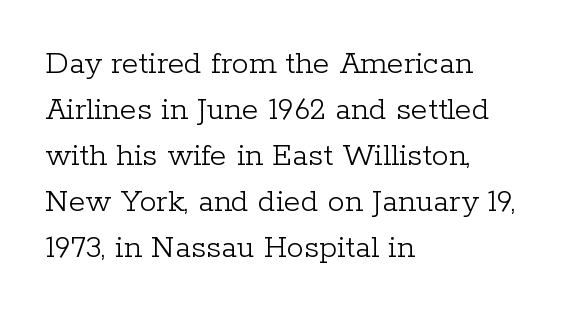
{"serif": "yes", "italic": "no", "bold": "no", "weight": "light", "width": "normal", "stroke_contrast": "low", "x_height": "medium", "monospaced": "no", "underline": "no", "align": "left", "line_spacing": "normal", "line_spacing_ratio": 1.35, "letter_spacing": "normal", "letter_spacing_em": 0.0, "glyph_px": 34}
